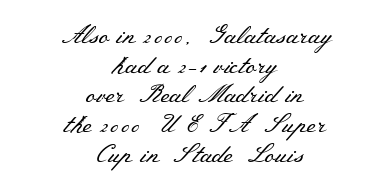
Q: Is the text bold? A: No.
Q: Is the text italic (slanted)? A: Yes.
Q: Is the text underlined? A: No.
Q: How is the paragraph aligned? A: Centered.
Q: Is the spacing between letters normal or unusually wide? A: Normal.
